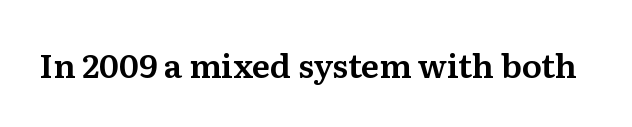
The image shows 33 px serif type, upright; set normal letter spacing, not underlined; medium stroke contrast and a medium x-height.
